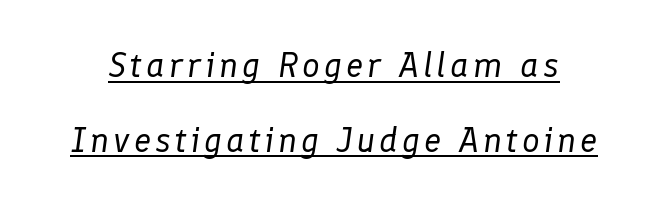
{"italic": "yes", "lean": "right", "slant_degrees": 8, "bold": "no", "weight": "regular", "width": "normal", "stroke_contrast": "low", "x_height": "medium", "monospaced": "no", "underline": "yes", "line_spacing": "loose", "line_spacing_ratio": 2.13, "glyph_px": 35}
